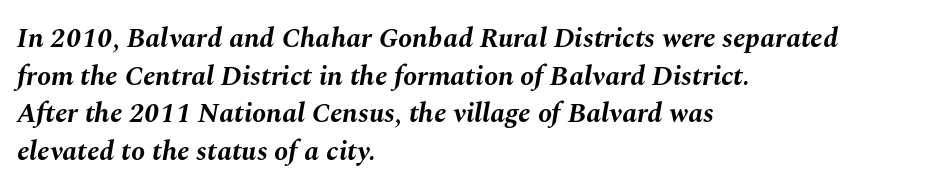
The type is set solid horizontally, with unmodified tracking. Unmarked baselines from the first word to the last. The rendering anchors every line to the left-hand side. The face used here is proportionally spaced, like ordinary book or web type.
